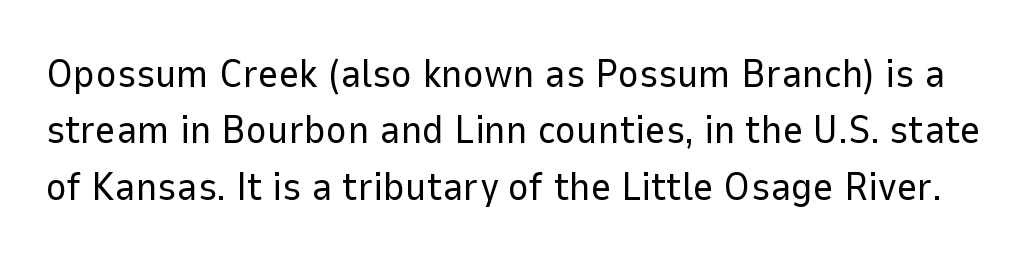
Counters stay open thanks to moderate or lighter strokes. The typography opts for an upright posture over an oblique one. Inter-character spacing is left at the font's built-in metrics. The typeface chosen for these lines omits serifs. This rendering features lettering with no underline.
